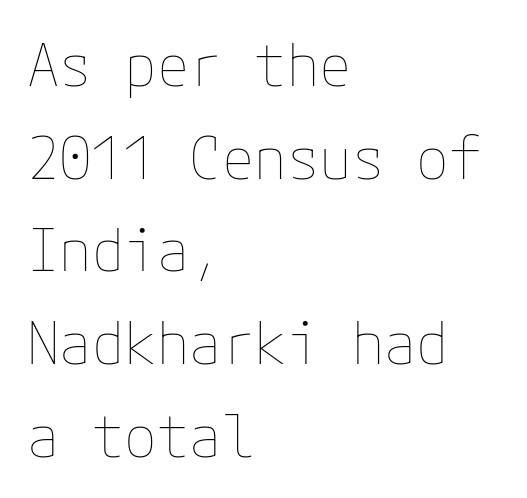
Does the lettering tilt? It doesn't — this is upright. Descender tails drop into unmarked territory. The face used here is rendered with its standard letterfit. Each new line begins a customary step beneath the previous one.
